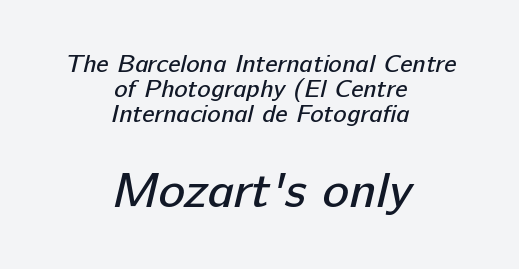
{"serif": "no", "bold": "no", "weight": "regular", "width": "normal", "stroke_contrast": "low", "x_height": "medium", "monospaced": "no", "underline": "no", "align": "center", "line_spacing": "tight", "line_spacing_ratio": 1.0, "letter_spacing": "normal", "letter_spacing_em": 0.0, "larger_block": "second", "size_ratio": 2.0, "glyph_px": 50}
